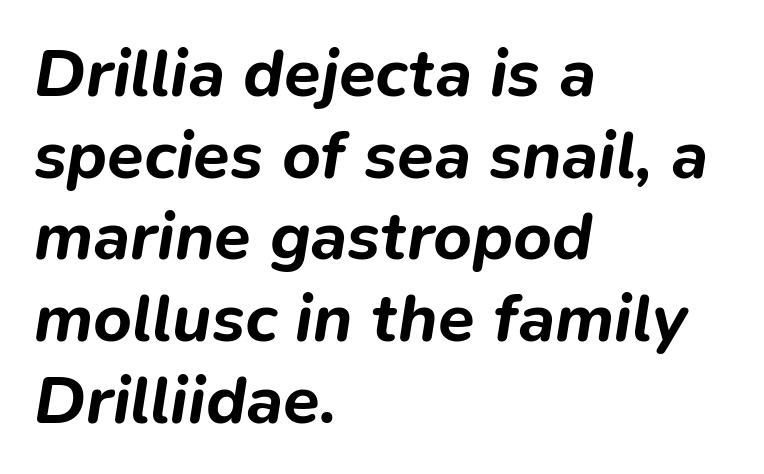
These lines stack with their left ends in a neat column. A typesetter would call this proportional, since set widths differ per character. Characters are canted at an angle relative to the baseline's perpendicular. Check under the words: just untouched page.
